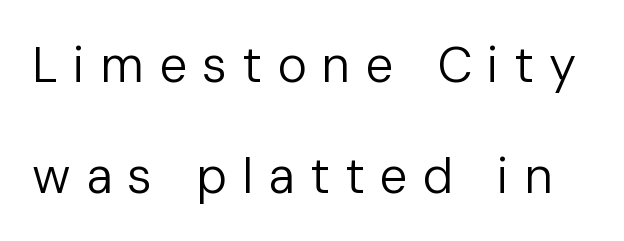
The image shows 50 px regular-weight sans-serif type, upright; set loose line spacing (2.22x), unusually wide letter spacing (+0.3 em), not underlined; low stroke contrast and a medium x-height.
